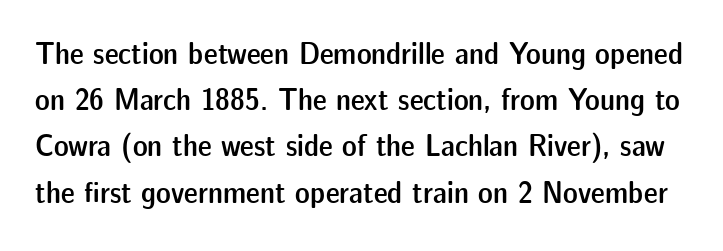
{"serif": "no", "italic": "no", "bold": "semi", "weight": "semibold", "width": "normal", "stroke_contrast": "low", "x_height": "medium", "monospaced": "no", "underline": "no", "line_spacing": "normal", "line_spacing_ratio": 1.49, "letter_spacing": "normal", "letter_spacing_em": 0.0, "glyph_px": 31}
